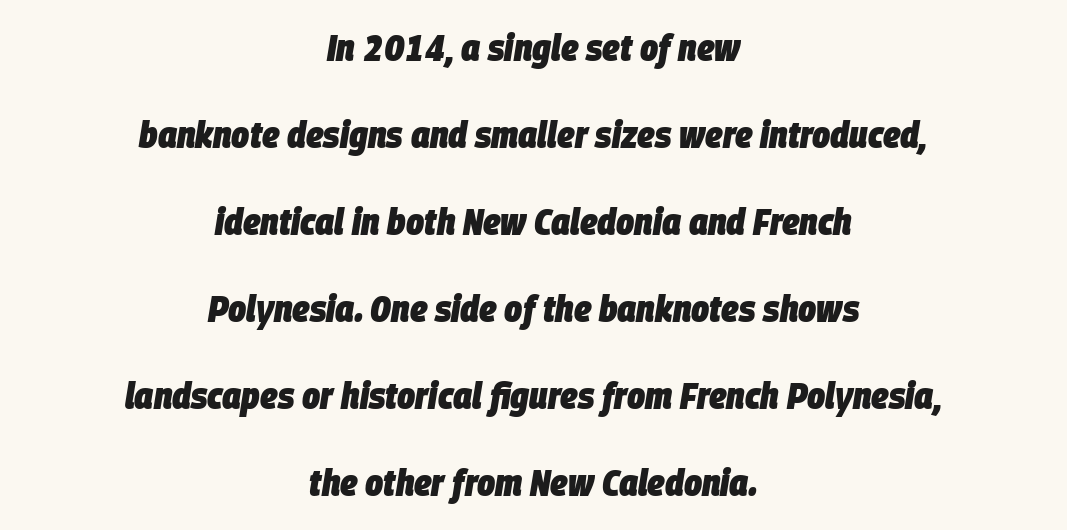
{"italic": "yes", "lean": "right", "slant_degrees": 9, "bold": "yes", "weight": "heavy", "width": "condensed", "stroke_contrast": "low", "x_height": "large", "monospaced": "no", "underline": "no", "align": "center", "line_spacing": "loose", "line_spacing_ratio": 2.29, "letter_spacing": "normal", "letter_spacing_em": 0.0, "glyph_px": 38}
